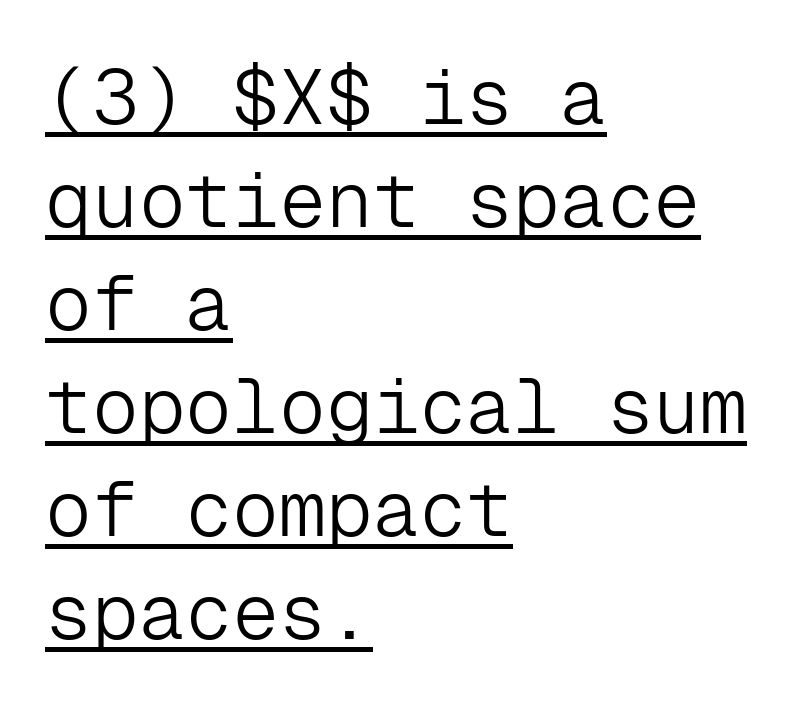
These lines are rendered in a fixed-pitch font. A typesetter would label this face a sans. Like a heading marked for emphasis, these lines bear an underscore. The horizontal fit of the characters is conventional and even. Letters have the restrained weight of plain body copy at most.
